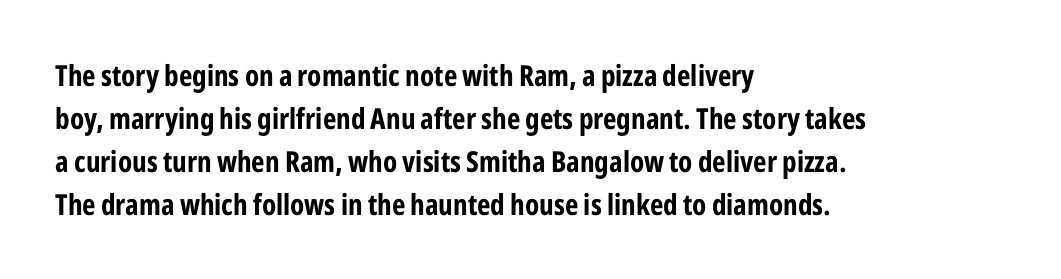
Does extra space separate the letters? No, they use regular spacing. Pretty heavy lettering here — definitely bold. Quick note: underline off. The paragraph shown leans on its left margin.
